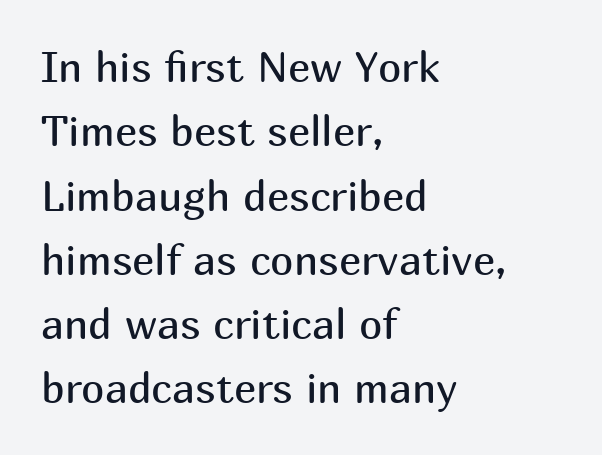
This is the regular roman posture of the typeface. Every row of glyphs begins at an identical x-position on the left. Words appear dense and cohesive because spacing is normal. Compared with a typical body face, this is equally light or lighter still. Words float on clear page, feet unadorned. Varying glyph widths throughout — classic text-font behaviour.
